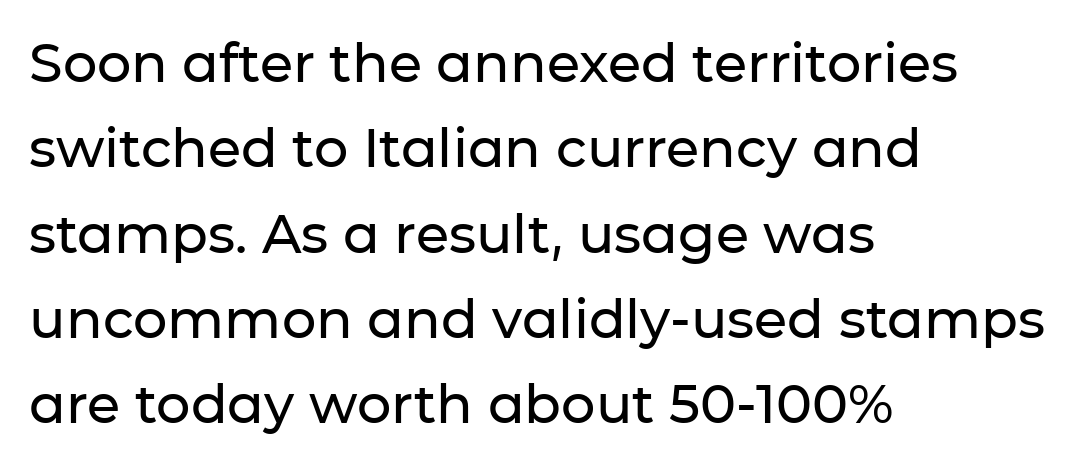
{"serif": "no", "italic": "no", "width": "normal", "stroke_contrast": "low", "x_height": "medium", "monospaced": "no", "underline": "no", "align": "left", "line_spacing": "normal", "line_spacing_ratio": 1.58, "letter_spacing": "normal", "letter_spacing_em": 0.0, "glyph_px": 54}
